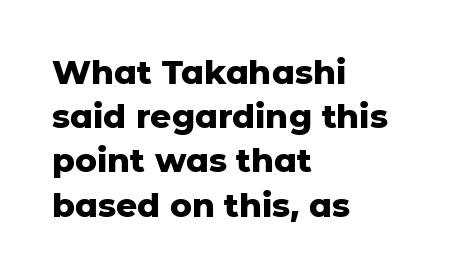
The image shows 33 px heavy sans-serif type, upright; set left-aligned, normal line spacing (1.34x), normal letter spacing, not underlined; low stroke contrast and a medium x-height.
